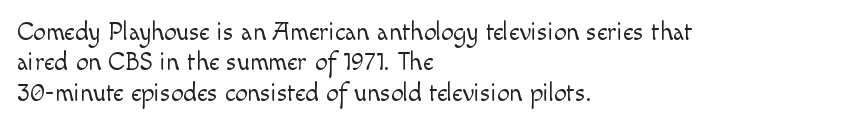
The image shows 25 px text type, upright; set left-aligned, line spacing 1.22x, normal letter spacing, not underlined.
